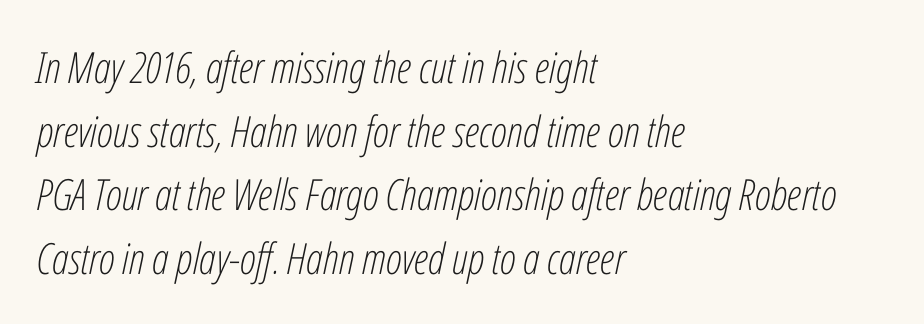
Bold? No — there's no thickening of the strokes. Normally led — the rows are evenly, conventionally spaced. Leftover space on each line is placed entirely after the last word. Quick note: underline off. These lines are rendered in a variable-pitch font. Does the lettering tilt? It does — this is italic.
